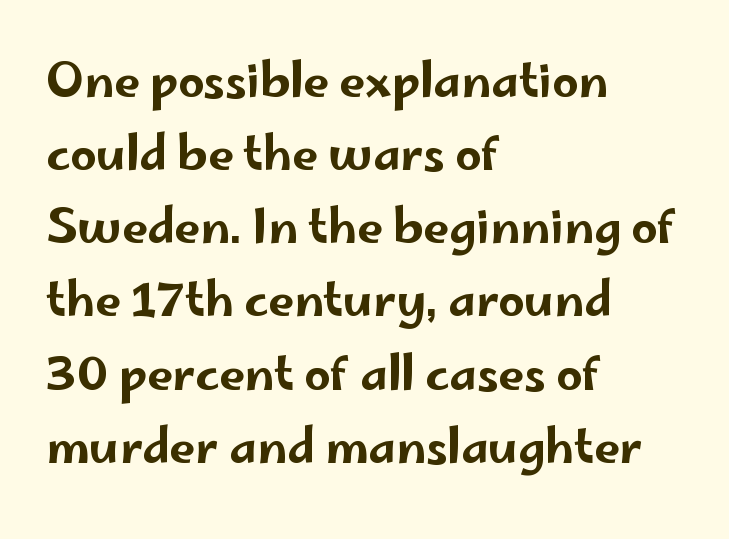
The image shows 46 px wide sans-serif type, upright; set left-aligned, normal line spacing (1.59x), normal letter spacing, not underlined; low stroke contrast and a small x-height.
